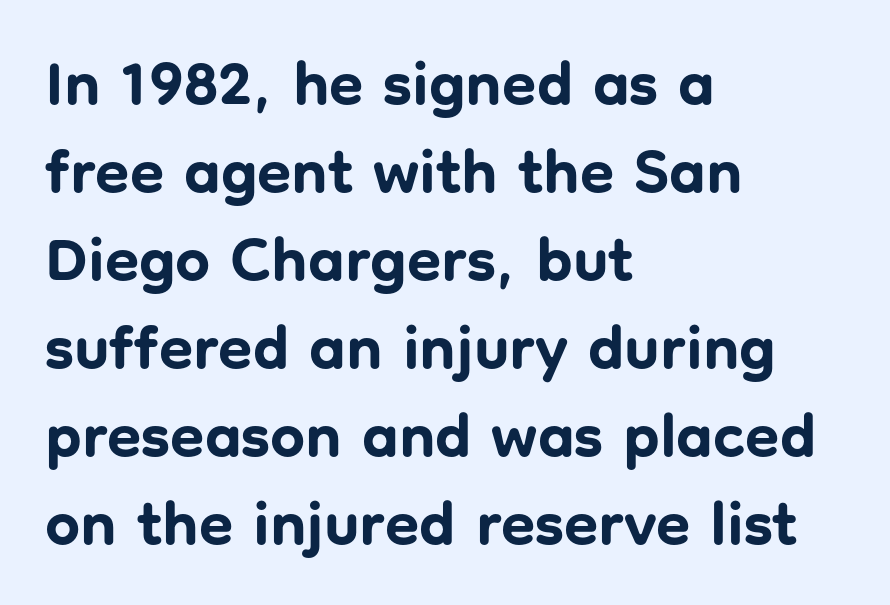
The image shows 62 px bold sans-serif type, upright; set left-aligned, normal line spacing (1.42x), normal letter spacing, not underlined; low stroke contrast and a medium x-height.
